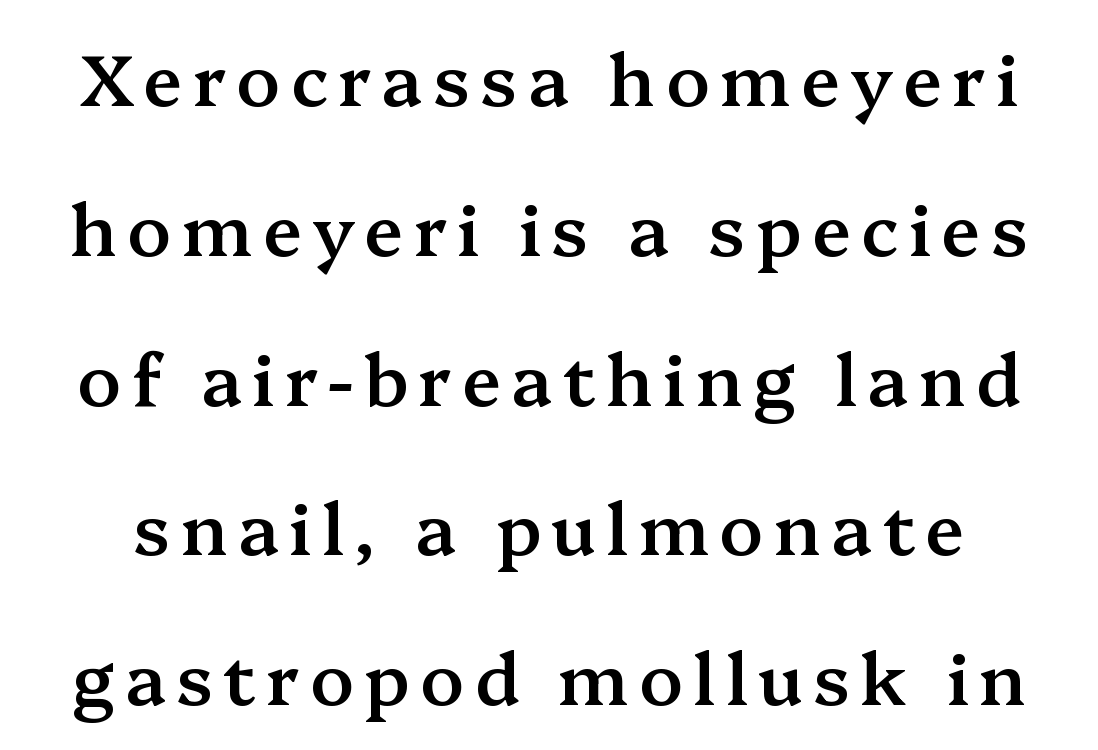
The image shows 72 px semibold serif type, upright; set loose line spacing (2.08x), not underlined; medium stroke contrast and a medium x-height.
